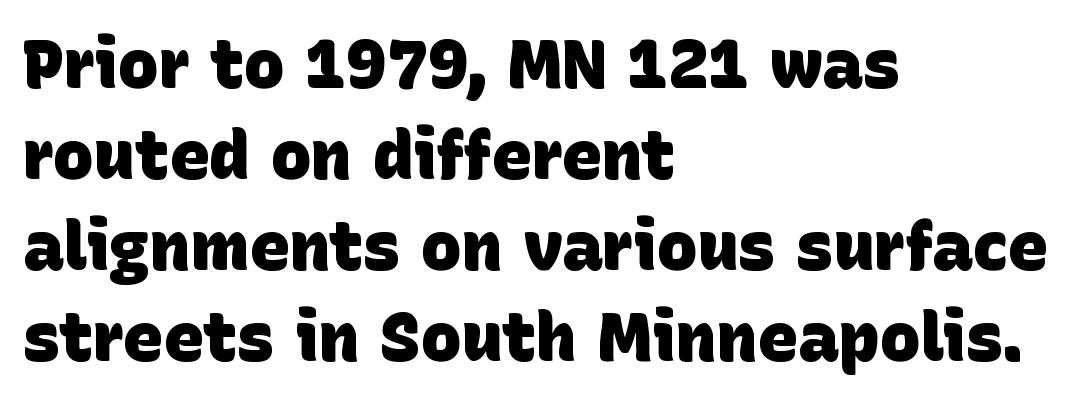
The image shows 68 px heavy sans-serif type; set left-aligned, normal line spacing (1.34x), normal letter spacing, not underlined; low stroke contrast and a large x-height.
